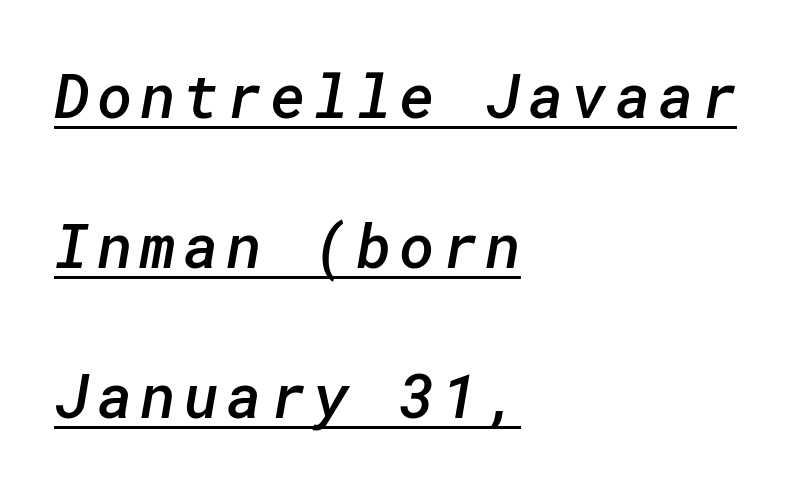
The sample's only ornament is a line tracing under the words. Look at the stroke-to-counter ratio: somewhat heavy, a semibold. This block would shrink considerably if given ordinary leading; it's expanded now. Notice how the passage keeps a crisp vertical edge on the left only. Nope, no serifs anywhere on these letters.
